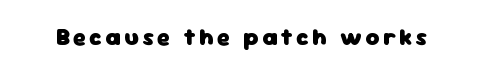
Q: Is the text bold? A: Yes.
Q: Is the text italic (slanted)? A: No, it is upright.
Q: Is the text underlined? A: No.
